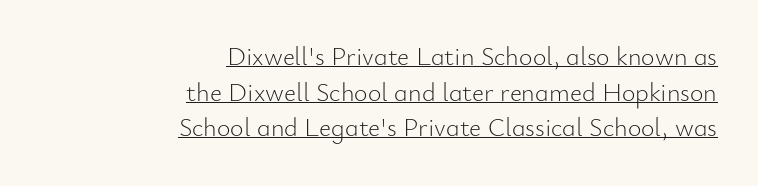
Q: Is the text bold? A: No.
Q: Is the text italic (slanted)? A: No, it is upright.
Q: Is the text underlined? A: Yes.
Q: How is the paragraph aligned? A: Right-aligned.
Q: Is the spacing between letters normal or unusually wide? A: Normal.
Q: Is the spacing between lines tight, normal or loose? A: Normal.
